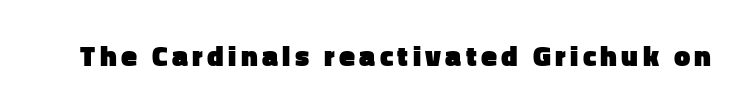
The image shows 29 px heavy sans-serif type, upright; set not underlined; low stroke contrast and a medium x-height.
